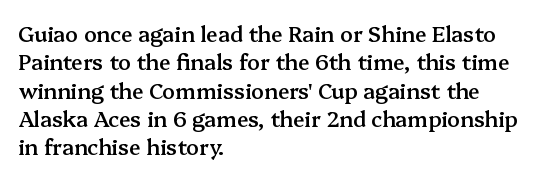
The image shows 21 px text type, upright; set left-aligned, normal line spacing (1.35x), normal letter spacing, not underlined.
